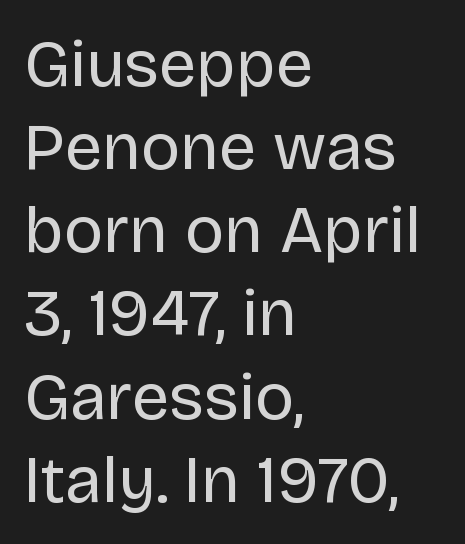
The image shows 66 px regular-weight sans-serif type, upright; set left-aligned, normal line spacing (1.26x), normal letter spacing, not underlined; low stroke contrast and a large x-height.
